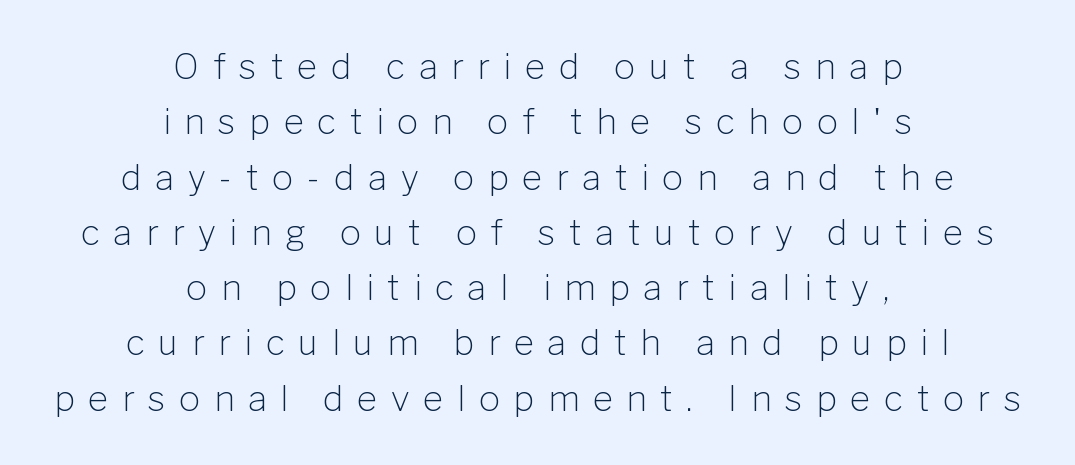
Lines of text with bare space underneath. Observe the absence of serifs on each vertical stroke in this sample. This block has exactly the height ordinary leading produces. Leftover space on each line is divided equally before and after the words.
